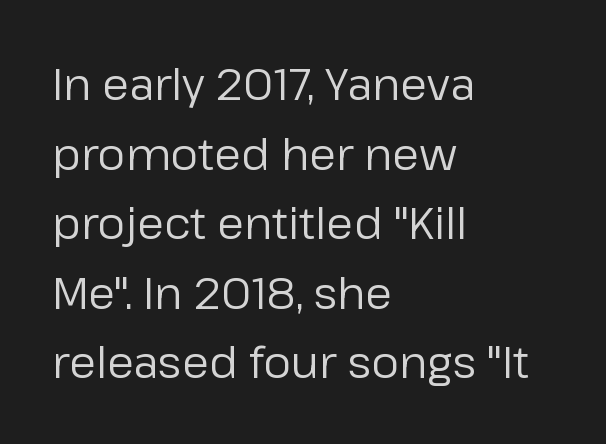
The image shows 44 px regular-weight sans-serif type, upright; set left-aligned, normal line spacing (1.58x), normal letter spacing, not underlined; low stroke contrast and a medium x-height.
